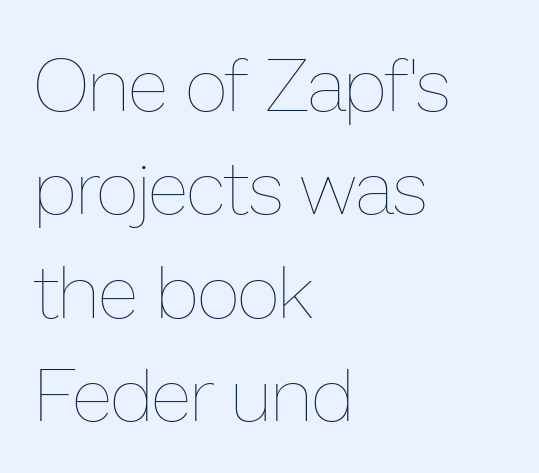
{"italic": "no", "bold": "no", "weight": "thin", "width": "normal", "stroke_contrast": "low", "x_height": "medium", "monospaced": "no", "underline": "no", "align": "left", "line_spacing": "normal", "line_spacing_ratio": 1.38, "letter_spacing": "normal", "letter_spacing_em": 0.0, "glyph_px": 75}
